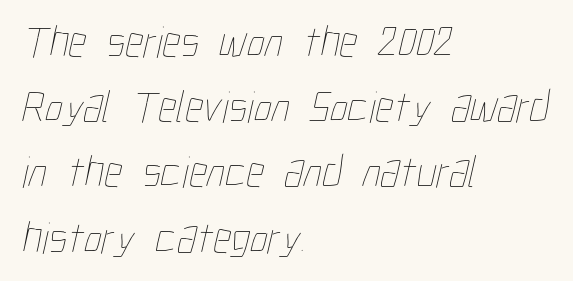
Plain, unruled lines of type. A typesetter would call this proportional, since set widths differ per character. Is the letter spacing exaggerated? No — it looks like the ordinary default. The compositor pushed each line to the left boundary.
